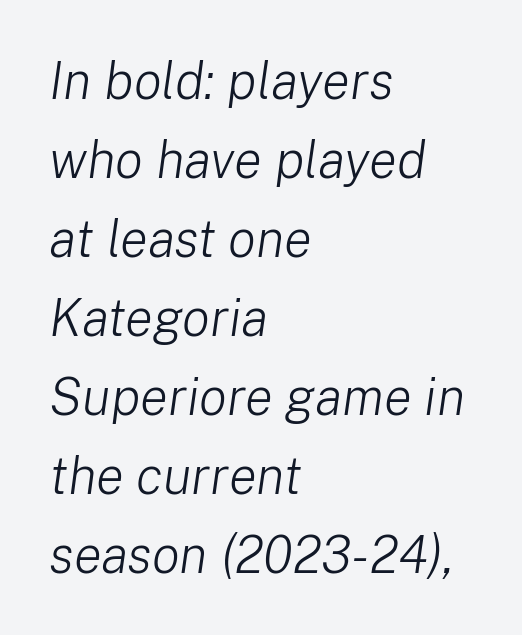
Q: Is the text bold? A: No.
Q: Is the text italic (slanted)? A: Yes, it leans right by about 8 degrees.
Q: Is the text underlined? A: No.
Q: How is the paragraph aligned? A: Left-aligned.
Q: Is the spacing between letters normal or unusually wide? A: Normal.
Q: Is the spacing between lines tight, normal or loose? A: Normal.
Q: Width (condensed, normal, or wide)? A: Normal.
Q: Stroke contrast? A: Low.
Q: x-height? A: Medium.
Q: Monospaced? A: No.
